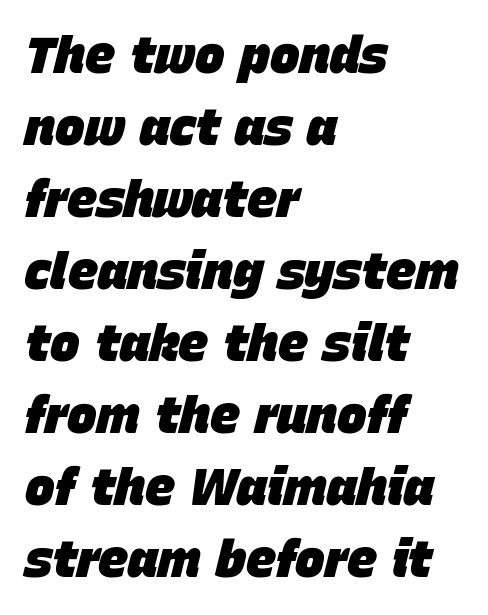
Look at the stroke-to-counter ratio: heavy, a bold. Characters are canted at an angle relative to the baseline's perpendicular. Quick note: interline space is typical. The space beneath each line is pristine and unruled.
